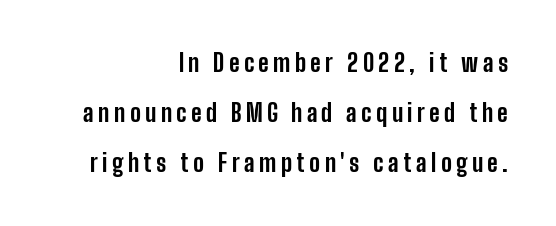
Q: Is the text bold? A: Yes.
Q: Is the text italic (slanted)? A: No, it is upright.
Q: Is the text underlined? A: No.
Q: How is the paragraph aligned? A: Right-aligned.
Q: Is the spacing between lines tight, normal or loose? A: Loose.
